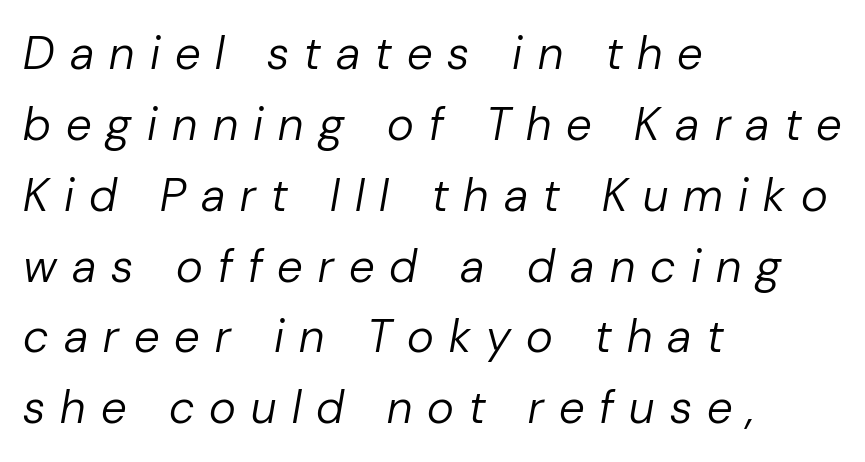
Stems and bowls with no extra thickness — not bold. Compared with typical body copy, the letter spacing here is much looser. Does the leading feel generous? No, just average. Letters rest on an invisible, unmarked baseline. The glyphs look as if they've been sheared to an angle.
